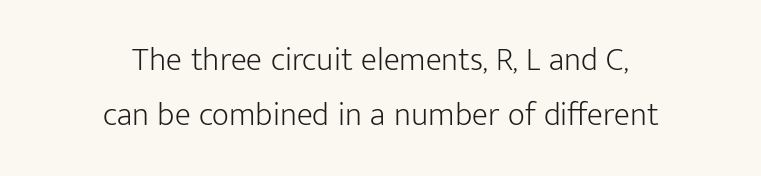
{"serif": "no", "italic": "no", "bold": "no", "weight": "light", "width": "normal", "stroke_contrast": "low", "x_height": "medium", "monospaced": "no", "underline": "no", "align": "center", "line_spacing": "normal", "line_spacing_ratio": 1.67, "letter_spacing": "normal", "letter_spacing_em": 0.0, "glyph_px": 33}
